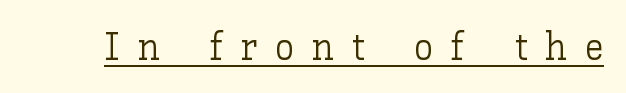
Q: Is the text bold? A: No.
Q: Is the text italic (slanted)? A: No, it is upright.
Q: Is the text underlined? A: Yes.
Q: Is the spacing between letters normal or unusually wide? A: Unusually wide.
Q: Width (condensed, normal, or wide)? A: Normal.
Q: Stroke contrast? A: Low.
Q: x-height? A: Medium.
Q: Monospaced? A: No.
